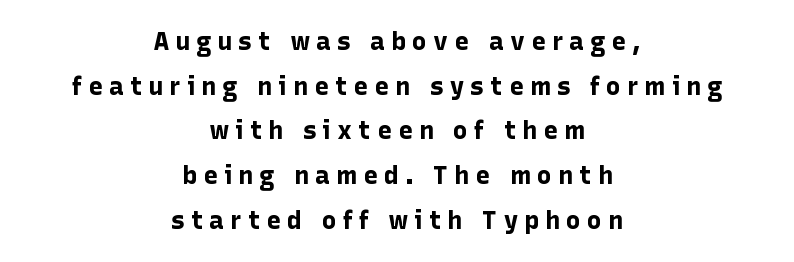
A bare baseline throughout the passage. There is plenty of visible air inserted between adjacent glyphs. Designer's note — italics off, roman on. The strokes are fattened all the way to bold. This rendering uses center alignment, leaving both contours irregular but symmetric.
